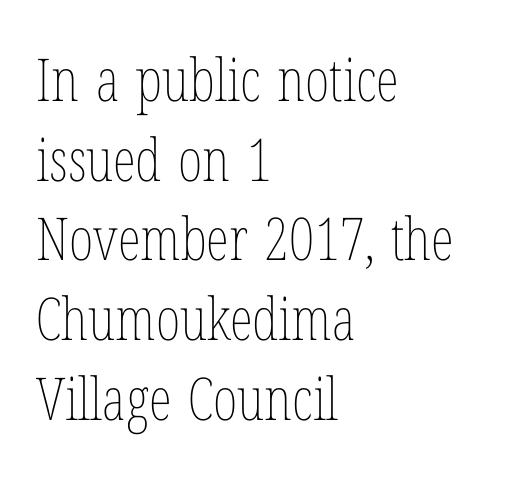
Spacing between characters is what you'd get straight out of the box. The letters advance in unequal steps, a hallmark of proportional type. These glyphs show unthickened strokes, regular width or finer. Notice how the passage keeps a crisp vertical edge on the left only. Posture: upright roman.
